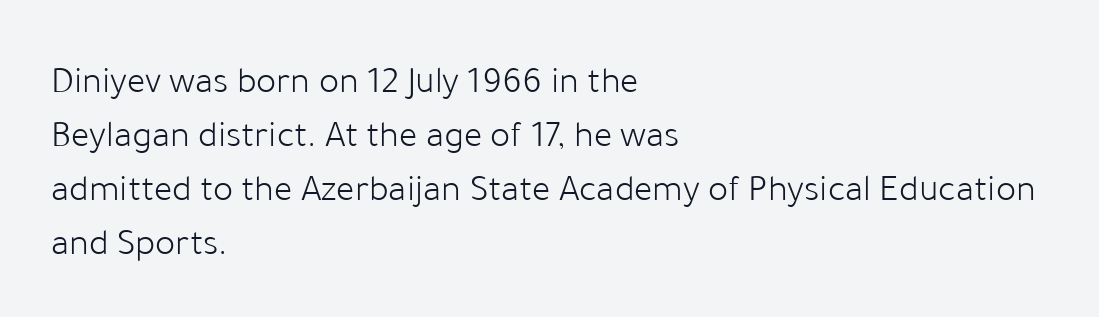
{"serif": "no", "italic": "no", "bold": "no", "weight": "light", "width": "normal", "stroke_contrast": "low", "x_height": "medium", "monospaced": "no", "underline": "no", "align": "left", "line_spacing": "normal", "line_spacing_ratio": 1.42, "letter_spacing": "normal", "letter_spacing_em": 0.0, "glyph_px": 38}
